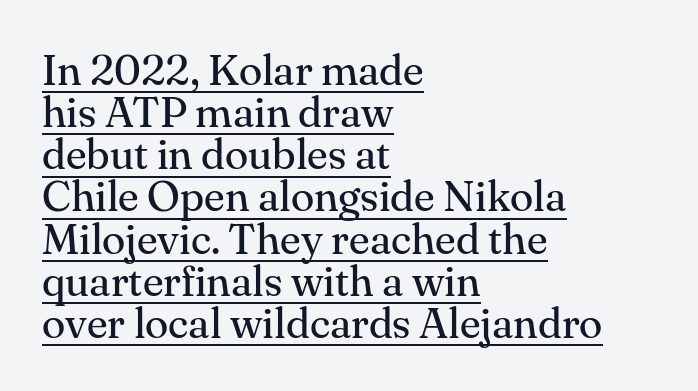
{"serif": "yes", "italic": "no", "bold": "no", "weight": "regular", "width": "normal", "stroke_contrast": "medium", "x_height": "small", "monospaced": "no", "underline": "yes", "align": "left", "line_spacing": "tight", "line_spacing_ratio": 0.98, "letter_spacing": "normal", "letter_spacing_em": 0.0, "glyph_px": 43}
